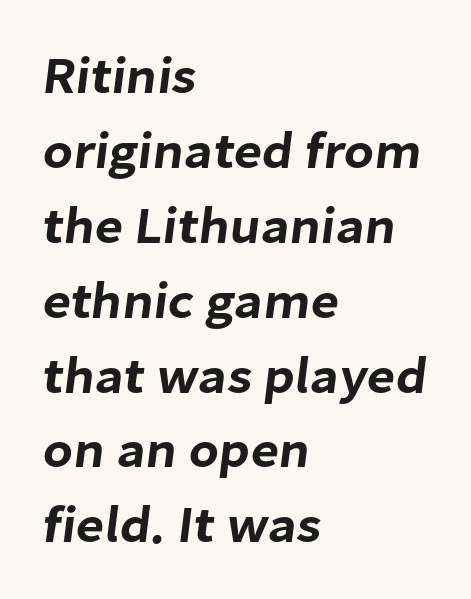
The image shows 52 px sans-serif type; set left-aligned, normal line spacing (1.44x), normal letter spacing, not underlined; low stroke contrast and a medium x-height.
